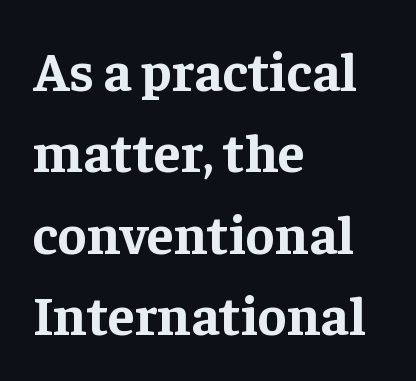
Q: Is the text bold? A: Yes.
Q: Is the text italic (slanted)? A: No, it is upright.
Q: Is the typeface a serif or a sans-serif typeface? A: Serif.
Q: Is the text underlined? A: No.
Q: How is the paragraph aligned? A: Left-aligned.
Q: Is the spacing between letters normal or unusually wide? A: Normal.
Q: Is the spacing between lines tight, normal or loose? A: Normal.
Q: Width (condensed, normal, or wide)? A: Normal.
Q: Stroke contrast? A: Low.
Q: x-height? A: Medium.
Q: Monospaced? A: No.
